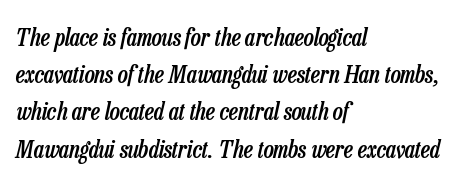
The image shows 24 px text type, italic (leaning right); set left-aligned, normal line spacing (1.55x), normal letter spacing, not underlined.
